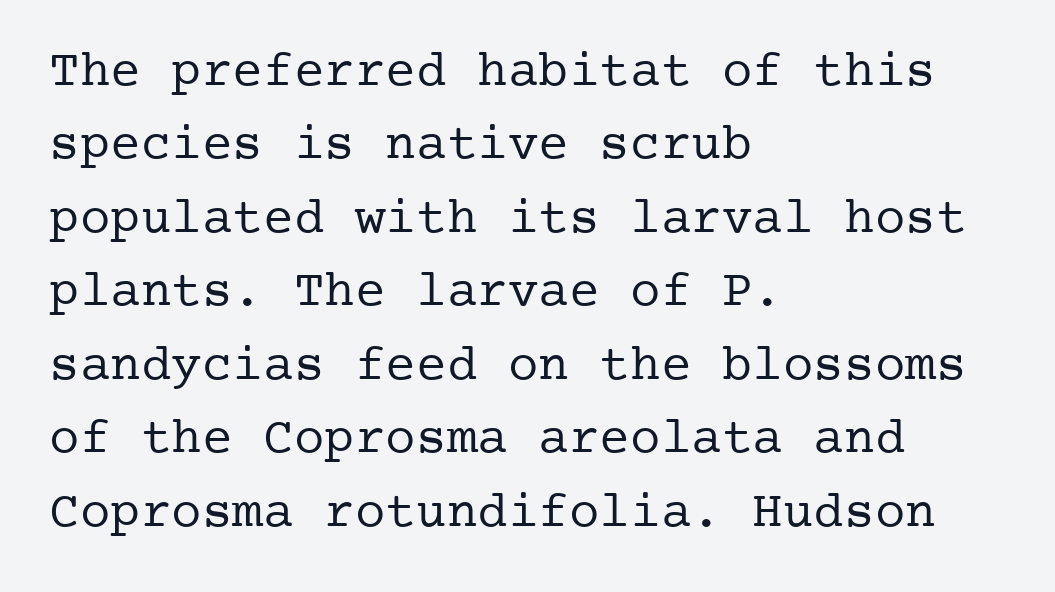
The image shows 51 px regular-weight serif type, upright; set left-aligned, normal line spacing (1.44x), normal letter spacing, not underlined; low stroke contrast and a medium x-height.
